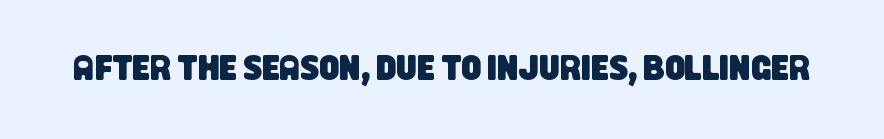
The image shows 35 px condensed sans-serif type; set normal letter spacing, not underlined; low stroke contrast and a large x-height.
